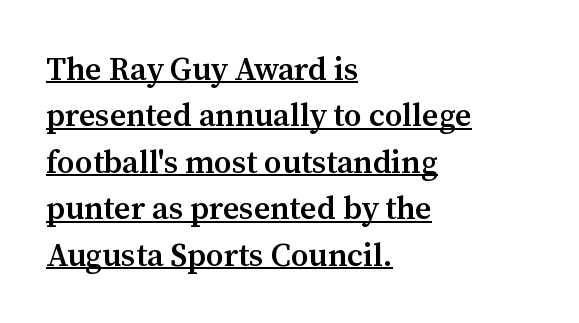
The image shows 32 px semibold serif type, upright; set left-aligned, normal line spacing (1.45x), normal letter spacing, underlined; medium stroke contrast and a medium x-height.
